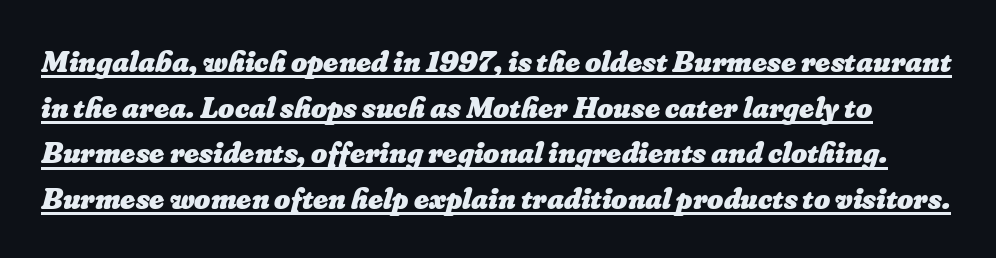
The face used here is rendered with its standard letterfit. The sample's only ornament is a line tracing under the words. Set as a true bold cut, around the 700 mark. Character widths vary here, with narrow letters taking less room than wide ones. Quick note: interline space is typical.
